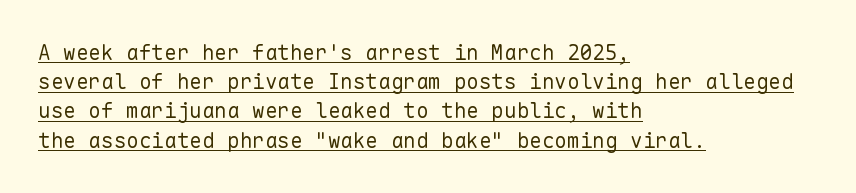
Q: Is the text bold? A: No.
Q: Is the text italic (slanted)? A: No, it is upright.
Q: Is the text underlined? A: Yes.
Q: How is the paragraph aligned? A: Left-aligned.
Q: Is the spacing between letters normal or unusually wide? A: Normal.
Q: Is the spacing between lines tight, normal or loose? A: Normal.
